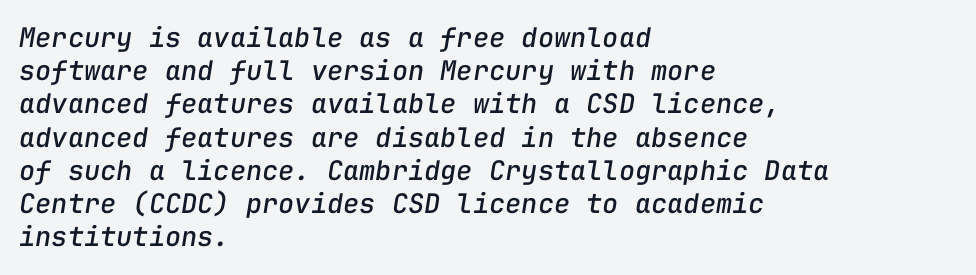
The image shows 27 px text type, italic (leaning right); set left-aligned, line spacing 1.23x, normal letter spacing, not underlined.
